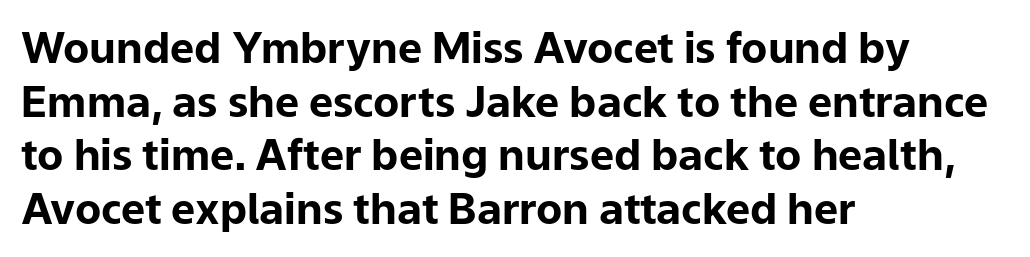
Q: Is the text bold? A: Yes.
Q: Is the text italic (slanted)? A: No, it is upright.
Q: Is the typeface a serif or a sans-serif typeface? A: Sans-serif.
Q: Is the text underlined? A: No.
Q: How is the paragraph aligned? A: Left-aligned.
Q: Is the spacing between letters normal or unusually wide? A: Normal.
Q: Is the spacing between lines tight, normal or loose? A: Normal.
Q: Width (condensed, normal, or wide)? A: Normal.
Q: Stroke contrast? A: Low.
Q: x-height? A: Medium.
Q: Monospaced? A: No.
